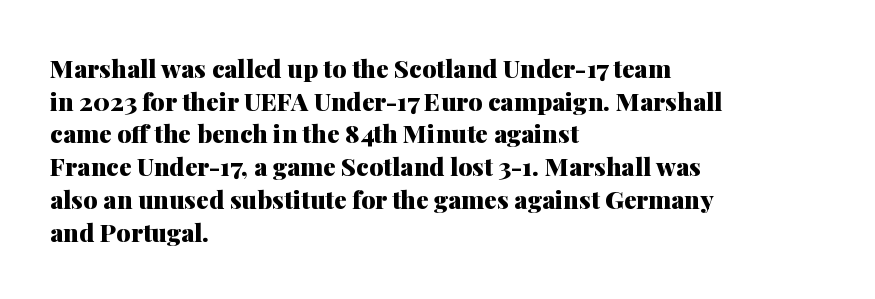
The image shows 25 px bold type, upright; set left-aligned, normal line spacing (1.31x), normal letter spacing, not underlined.
